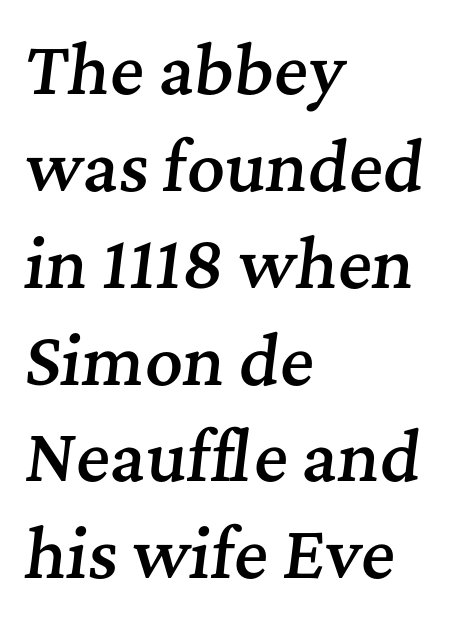
Reading down the column, the eye jumps a familiar distance to each next line. Type without underlining. Looks like regular typesetting: each glyph gets only the width it needs. If you drew a ruler down the left edge, every line would touch it.
